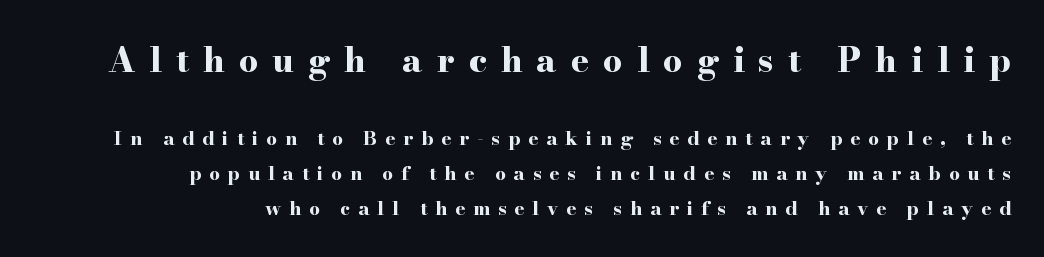
Q: Is the text bold? A: Yes.
Q: Is the text italic (slanted)? A: No, it is upright.
Q: Is the typeface a serif or a sans-serif typeface? A: Serif.
Q: Is the text underlined? A: No.
Q: How is the paragraph aligned? A: Right-aligned.
Q: Is the spacing between letters normal or unusually wide? A: Unusually wide.
Q: Which block of text is set in a larger size, the first (top) or the second (bottom)? A: The first (top) one.
Q: Width (condensed, normal, or wide)? A: Wide.
Q: Stroke contrast? A: High.
Q: x-height? A: Small.
Q: Monospaced? A: No.
